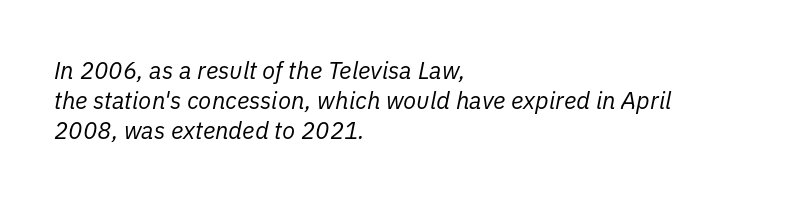
The image shows 24 px text type, italic (leaning right); set left-aligned, line spacing 1.24x, normal letter spacing, not underlined.
